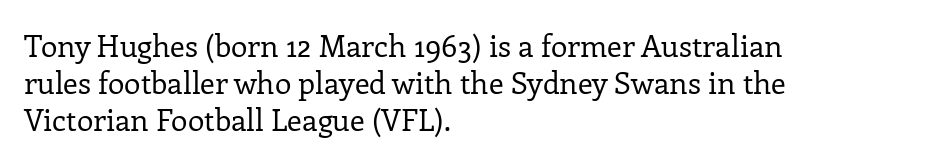
Q: Is the text bold? A: No.
Q: Is the text italic (slanted)? A: No, it is upright.
Q: Is the typeface a serif or a sans-serif typeface? A: Serif.
Q: Is the text underlined? A: No.
Q: How is the paragraph aligned? A: Left-aligned.
Q: Is the spacing between letters normal or unusually wide? A: Normal.
Q: Width (condensed, normal, or wide)? A: Normal.
Q: Stroke contrast? A: Low.
Q: x-height? A: Medium.
Q: Monospaced? A: No.
